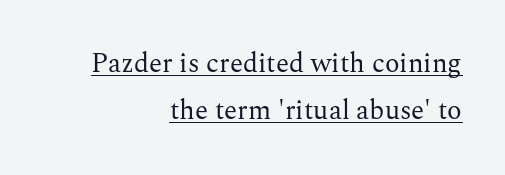
Q: Is the text bold? A: No.
Q: Is the text italic (slanted)? A: No, it is upright.
Q: Is the text underlined? A: Yes.
Q: How is the paragraph aligned? A: Right-aligned.
Q: Is the spacing between letters normal or unusually wide? A: Normal.
